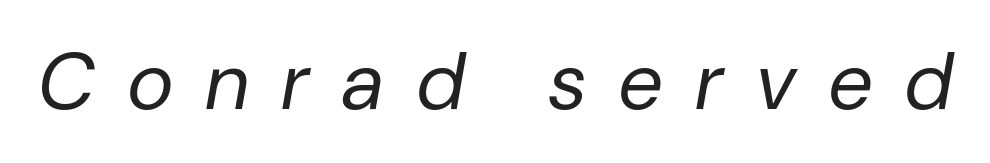
A typesetter would mark this as italic. The strip under each line holds only bare page. Vertical stems look standard width or narrower in stroke. The face used here is rendered with a markedly widened letterfit. These lines are rendered in a variable-pitch font.
